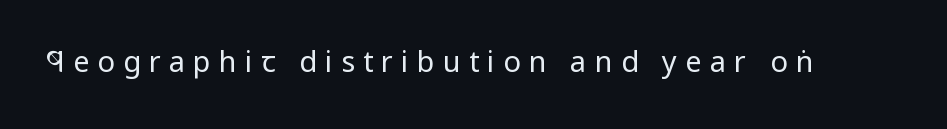
Stroke terminals: plain, sans-serif. Bare-footed words on every line. A typesetter would call this proportional, since set widths differ per character. Look at the tracking — it's clearly loosened, letters drifting apart. Is the stroke heavy? The answer is a plain regular-or-lighter.
